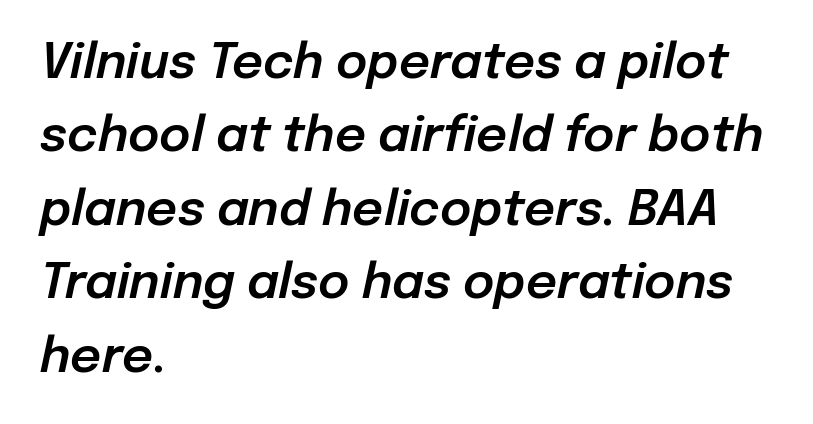
Q: Is the text italic (slanted)? A: Yes, it leans right by about 12 degrees.
Q: Is the text underlined? A: No.
Q: How is the paragraph aligned? A: Left-aligned.
Q: Is the spacing between letters normal or unusually wide? A: Normal.
Q: Is the spacing between lines tight, normal or loose? A: Normal.
Q: Width (condensed, normal, or wide)? A: Normal.
Q: Stroke contrast? A: Low.
Q: x-height? A: Medium.
Q: Monospaced? A: No.
